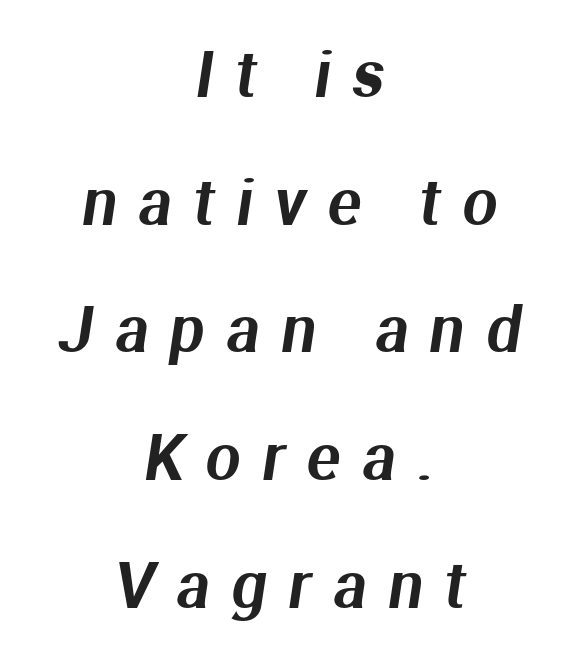
The image shows 62 px sans-serif type; set centered, loose line spacing (2.06x), unusually wide letter spacing (+0.35 em), not underlined; medium stroke contrast and a medium x-height.
